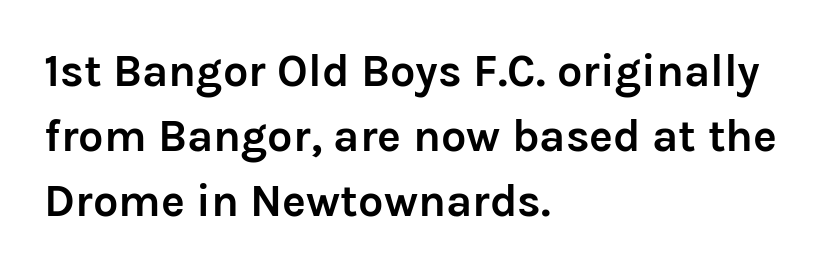
The image shows 45 px semibold sans-serif type, upright; set left-aligned, normal line spacing (1.45x), normal letter spacing, not underlined; low stroke contrast and a medium x-height.
